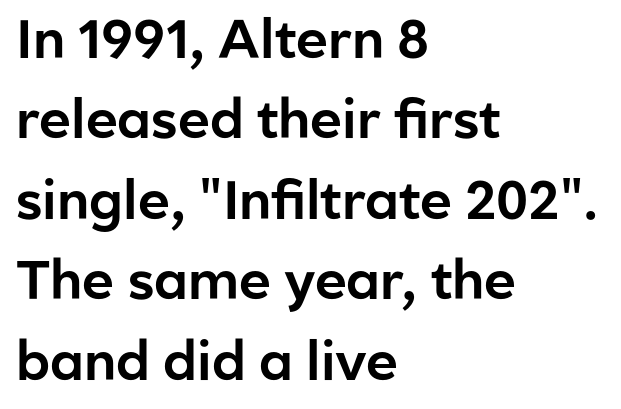
Anything drawn beneath the words? Only blank space. The letters advance in unequal steps, a hallmark of proportional type. This rendering employs a face without finishing strokes, i.e., a sans-serif. This block has exactly the height ordinary leading produces.
